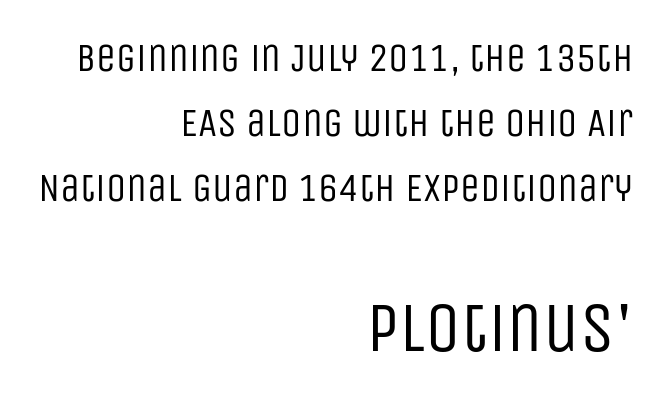
Weight: in the light-to-regular range. The rag falls on the left side of this text block. Scale increases going downward across the two blocks. Tracking value appears to be zero — textbook default spacing. One glance says typical: line gaps are just what's usual.
